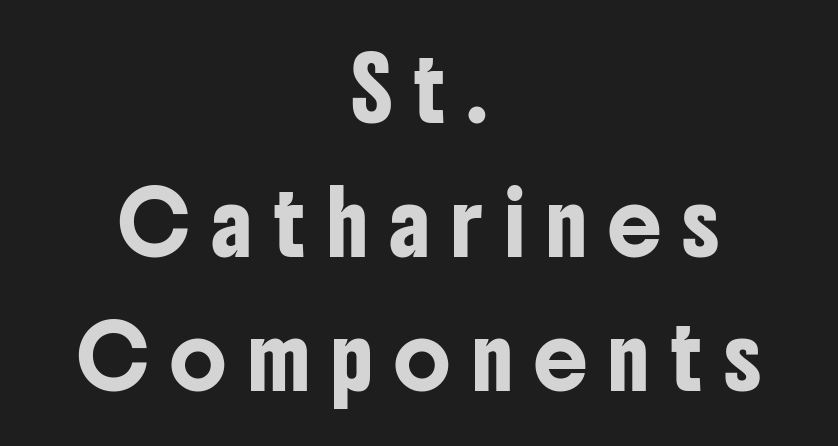
{"serif": "no", "italic": "no", "width": "condensed", "stroke_contrast": "low", "x_height": "medium", "monospaced": "no", "underline": "no", "align": "center", "line_spacing": "loose", "line_spacing_ratio": 2.23, "letter_spacing": "wide", "letter_spacing_em": 0.36, "glyph_px": 60}
